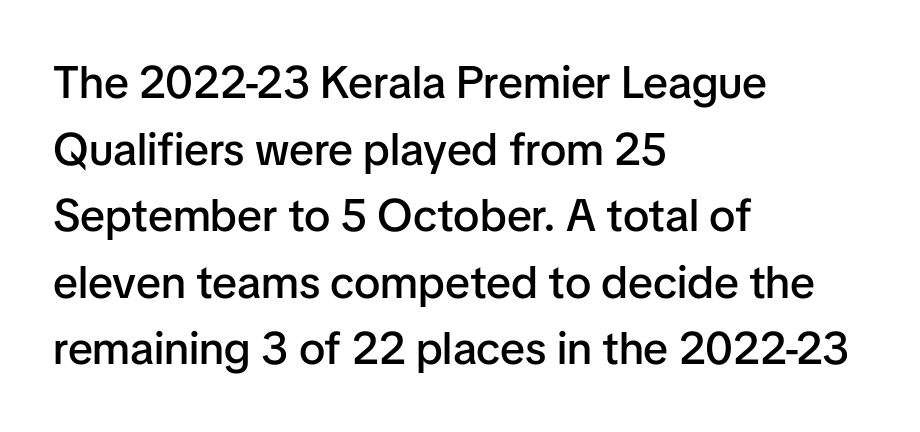
Layout note: lines flush left. Serif or sans? Sans — the stroke terminals are bare. The typesetting leans somewhat heavy: a semibold. The vertical gap from one line to the next is medium. Clear beneath every line of the passage.
